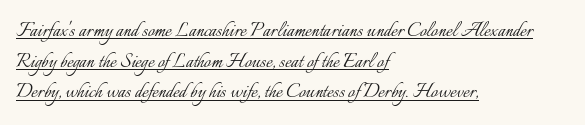
{"bold": "no", "underline": "yes", "align": "left", "line_spacing": "normal", "line_spacing_ratio": 1.28, "letter_spacing": "normal", "letter_spacing_em": 0.0, "glyph_px": 24}
